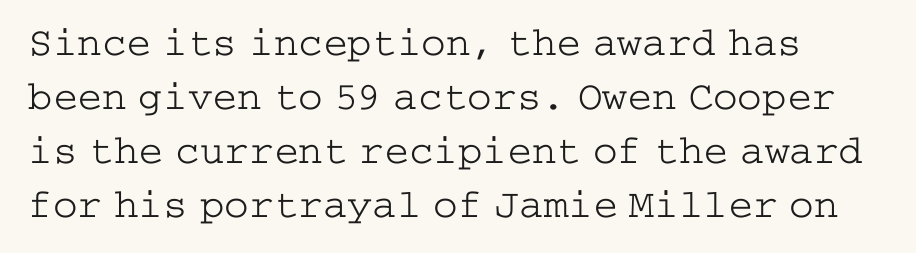
Q: Is the text bold? A: No.
Q: Is the text italic (slanted)? A: No, it is upright.
Q: Is the typeface a serif or a sans-serif typeface? A: Serif.
Q: Is the text underlined? A: No.
Q: How is the paragraph aligned? A: Left-aligned.
Q: Is the spacing between letters normal or unusually wide? A: Normal.
Q: Is the spacing between lines tight, normal or loose? A: Normal.
Q: Width (condensed, normal, or wide)? A: Wide.
Q: Stroke contrast? A: Low.
Q: x-height? A: Medium.
